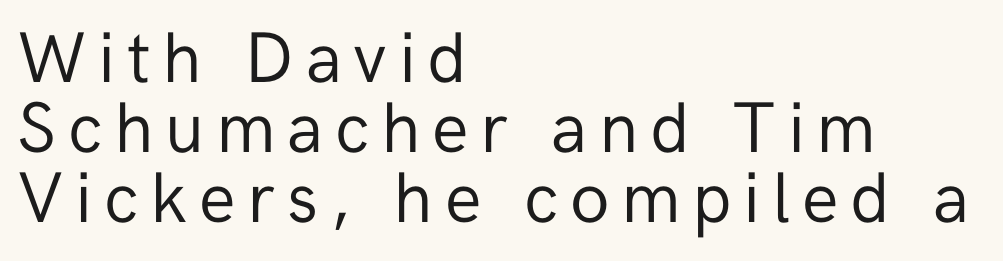
The image shows 72 px regular-weight sans-serif type, upright; set left-aligned, tight line spacing (0.97x), not underlined; low stroke contrast and a medium x-height.
